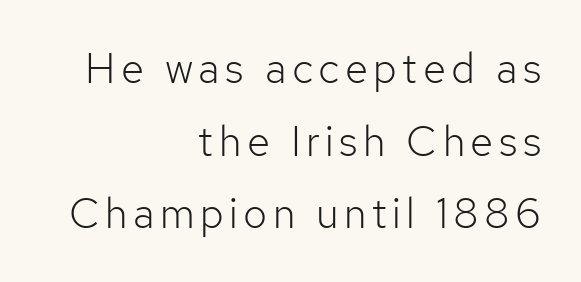
A light-to-regular cut is what we see here. These lines are composed in type without serifs. The paragraph shown leans on its right margin. Italic? Not at all — the glyphs are vertical. The strip under each line holds only bare page.
